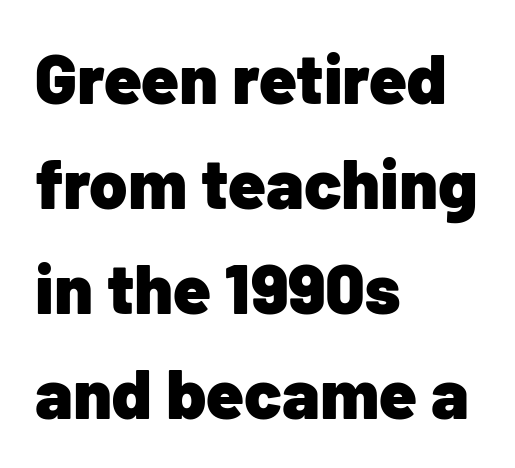
The image shows 69 px heavy sans-serif type, upright; set left-aligned, normal line spacing (1.52x), normal letter spacing, not underlined; low stroke contrast and a medium x-height.
